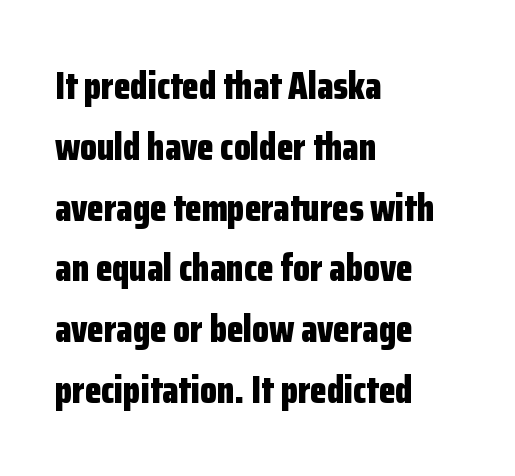
Quick note: underline off. The tracking reads as untouched default to a designer's eye. The rendering anchors every line to the left-hand side. The designer left line spacing at the default. This sample has the flowing, uneven cadence of proportional lettering.
